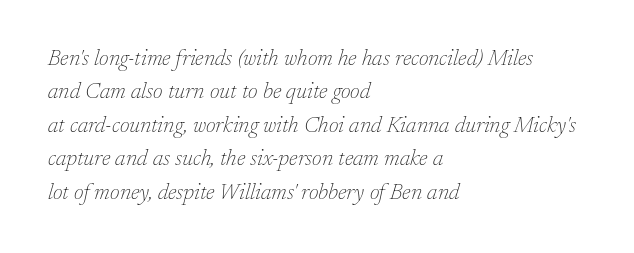
The image shows 22 px text type, italic (leaning right); set left-aligned, normal line spacing (1.52x), normal letter spacing, not underlined.
